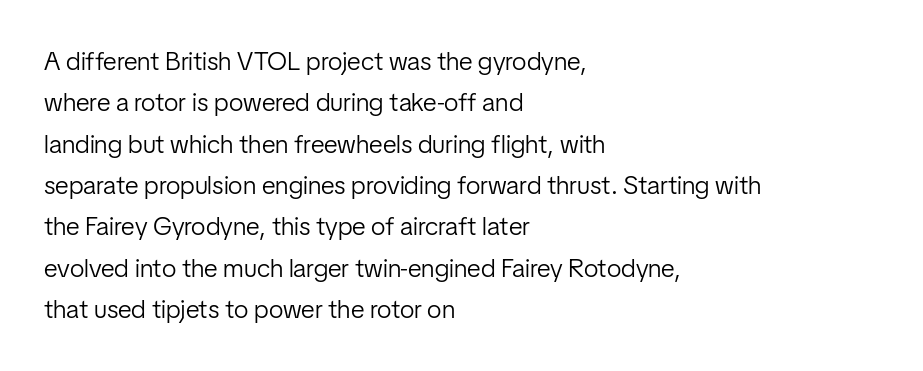
{"italic": "no", "bold": "no", "underline": "no", "align": "left", "line_spacing": "normal", "line_spacing_ratio": 1.59, "letter_spacing": "normal", "letter_spacing_em": 0.0, "glyph_px": 26}
